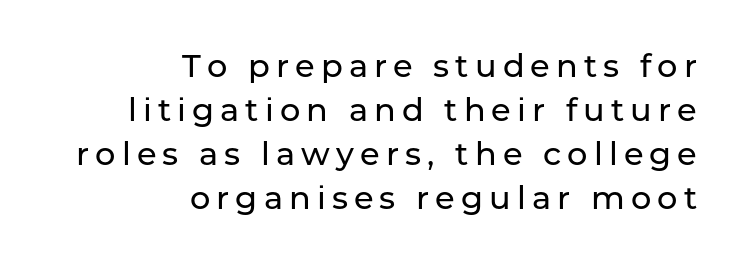
Q: Is the text italic (slanted)? A: No, it is upright.
Q: Is the typeface a serif or a sans-serif typeface? A: Sans-serif.
Q: Is the text underlined? A: No.
Q: How is the paragraph aligned? A: Right-aligned.
Q: Is the spacing between lines tight, normal or loose? A: Normal.
Q: Width (condensed, normal, or wide)? A: Normal.
Q: Stroke contrast? A: Low.
Q: x-height? A: Medium.
Q: Monospaced? A: No.
